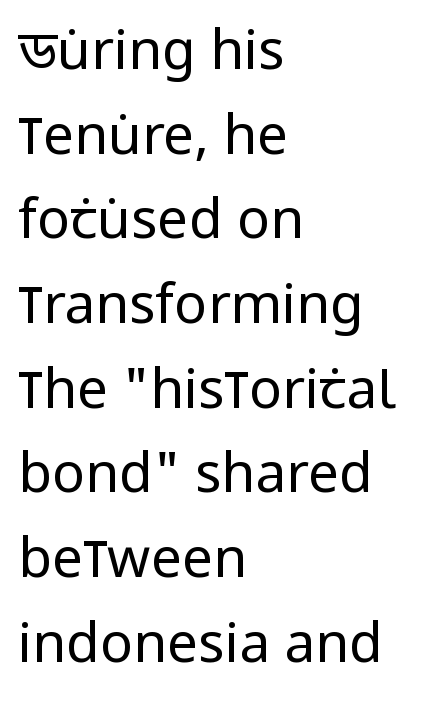
{"serif": "no", "italic": "no", "bold": "no", "weight": "regular", "width": "condensed", "stroke_contrast": "low", "x_height": "large", "monospaced": "no", "underline": "no", "align": "left", "line_spacing": "normal", "line_spacing_ratio": 1.54, "letter_spacing": "normal", "letter_spacing_em": 0.0, "glyph_px": 55}
